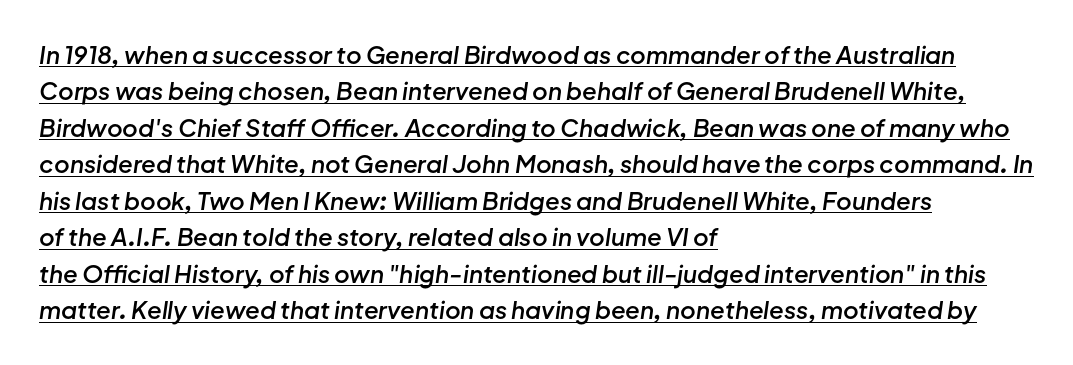
{"italic": "yes", "lean": "right", "slant_degrees": 8, "bold": "semi", "underline": "yes", "align": "left", "line_spacing": "normal", "line_spacing_ratio": 1.52, "letter_spacing": "normal", "letter_spacing_em": 0.0, "glyph_px": 24}
